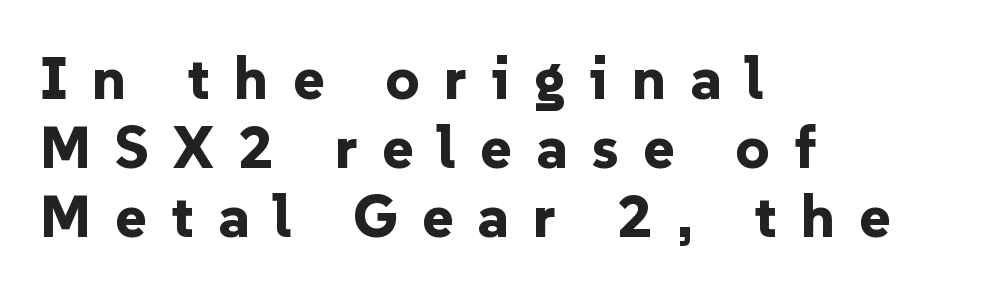
Tracking value appears strongly positive — letters spread wide. Thick stems and heavy bowls — unmistakably bold. The paragraph has a hard left edge and a soft right edge. This rendering features lettering with no underline.
